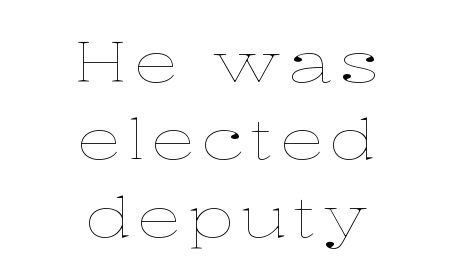
The image shows 56 px thin, wide type, upright; set centered, normal line spacing (1.38x), not underlined; low stroke contrast and a medium x-height.
